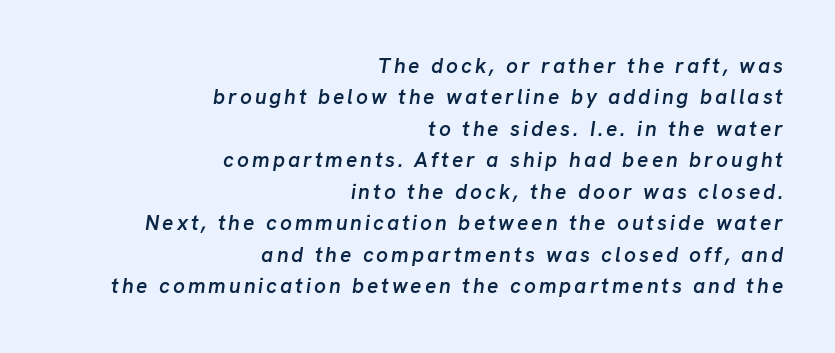
{"italic": "yes", "lean": "right", "slant_degrees": 8, "bold": "semi", "underline": "no", "align": "right", "line_spacing": "normal", "line_spacing_ratio": 1.5, "glyph_px": 21}
